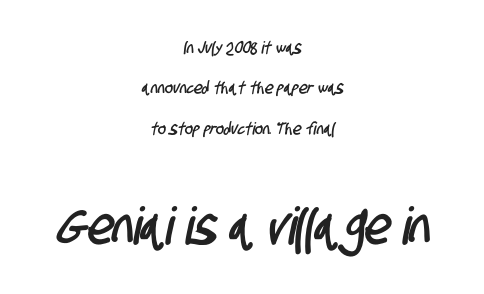
The image shows 52 px condensed sans-serif type; set centered, loose line spacing (2.37x), normal letter spacing, not underlined; the second (bottom) block is 3.06x larger; low stroke contrast and a large x-height.
